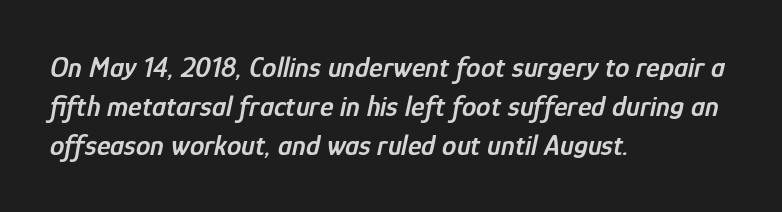
A classic flush-left, rag-right setting is used for this passage. Check the space under the baseline: it is left empty. The glyphs look as if they've been sheared to an angle. Summary of weight: moderately heavy, a semibold. A normal amount of white space separates one row of letters from the next.
